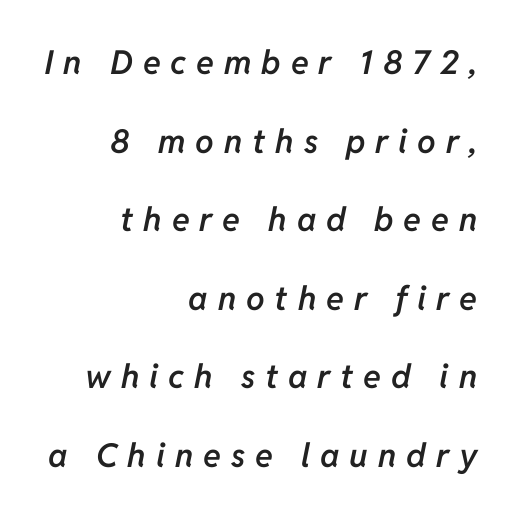
The image shows 33 px semibold type, italic (leaning right); set right-aligned, loose line spacing (2.38x), unusually wide letter spacing (+0.3 em), not underlined; low stroke contrast and a medium x-height.
